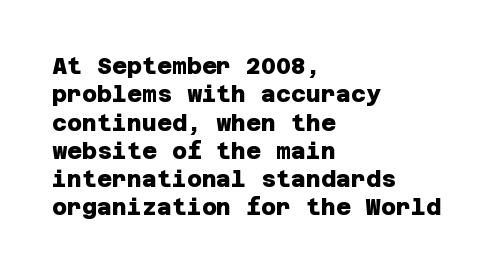
The image shows 23 px bold type; set left-aligned, line spacing 1.23x, normal letter spacing, not underlined.
